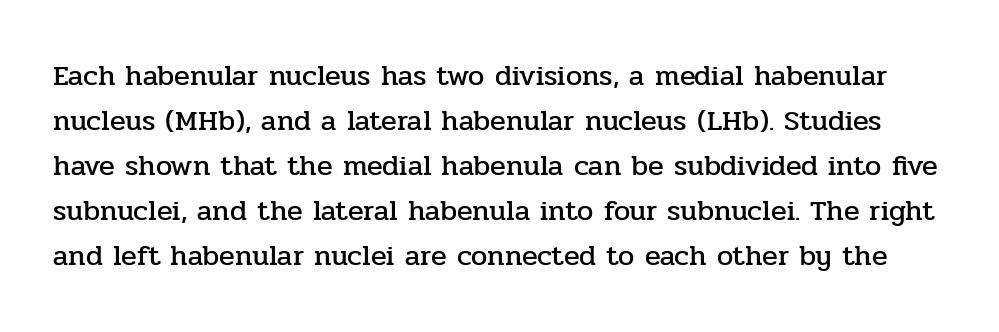
The image shows 29 px serif type, upright; set normal line spacing (1.55x), normal letter spacing, not underlined; low stroke contrast and a medium x-height.
